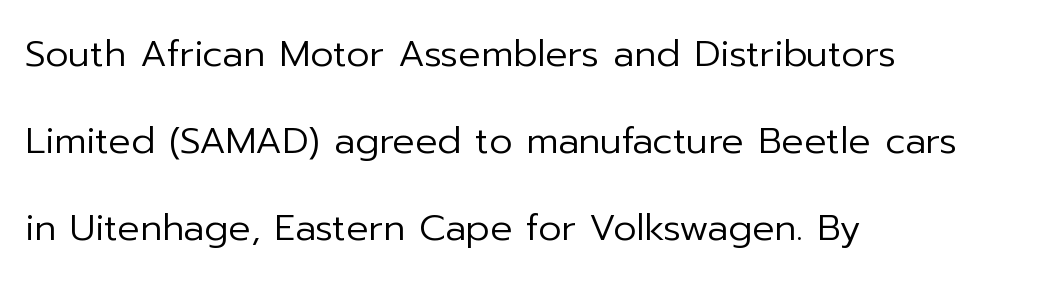
Q: Is the text bold? A: No.
Q: Is the text italic (slanted)? A: No, it is upright.
Q: Is the typeface a serif or a sans-serif typeface? A: Sans-serif.
Q: Is the text underlined? A: No.
Q: How is the paragraph aligned? A: Left-aligned.
Q: Is the spacing between letters normal or unusually wide? A: Normal.
Q: Is the spacing between lines tight, normal or loose? A: Loose.
Q: Width (condensed, normal, or wide)? A: Normal.
Q: Stroke contrast? A: Low.
Q: x-height? A: Medium.
Q: Monospaced? A: No.
